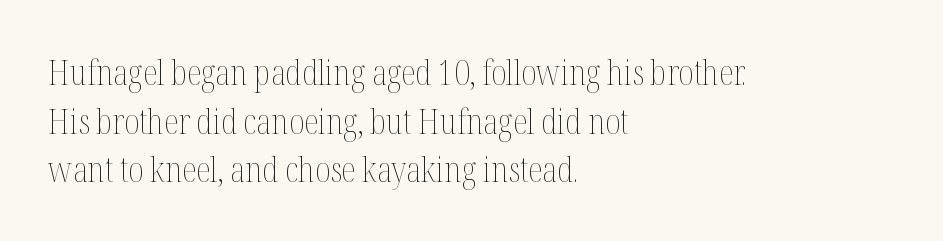
{"italic": "no", "bold": "no", "weight": "thin", "width": "condensed", "stroke_contrast": "medium", "x_height": "medium", "monospaced": "no", "underline": "no", "align": "left", "line_spacing": "normal", "line_spacing_ratio": 1.43, "letter_spacing": "normal", "letter_spacing_em": 0.0, "glyph_px": 34}
